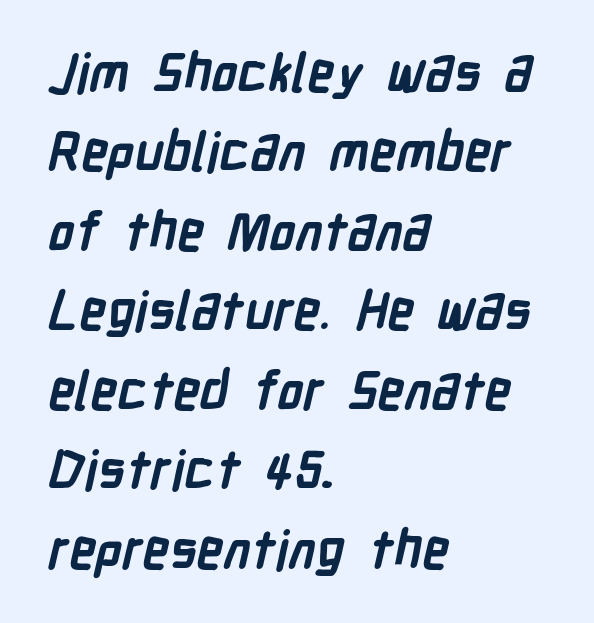
Standard letterfit; no display-style spreading of the glyphs. Summary of weight: heavy, a full bold. Character widths vary here, with narrow letters taking less room than wide ones. Each line starts at the same left margin while the right side varies. The foot of each line stays bare and open. Grotesque or geometric, the face here clearly has no serifs.
